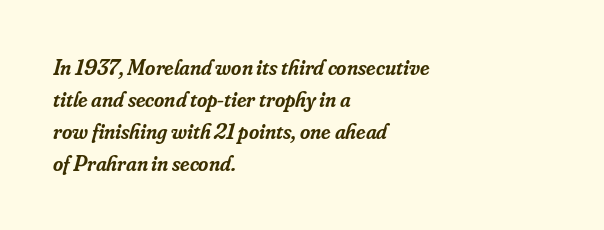
{"italic": "yes", "lean": "right", "slant_degrees": 16, "bold": "semi", "underline": "no", "align": "left", "line_spacing": "normal", "line_spacing_ratio": 1.45, "letter_spacing": "normal", "letter_spacing_em": 0.0, "glyph_px": 22}
